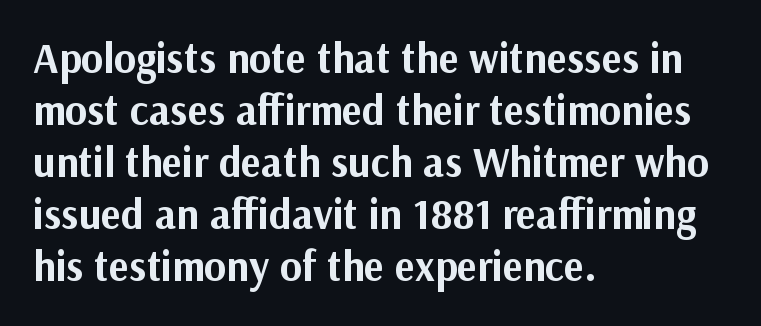
The image shows 42 px bold sans-serif type, upright; set left-aligned, line spacing 1.24x, normal letter spacing, not underlined; medium stroke contrast and a medium x-height.
